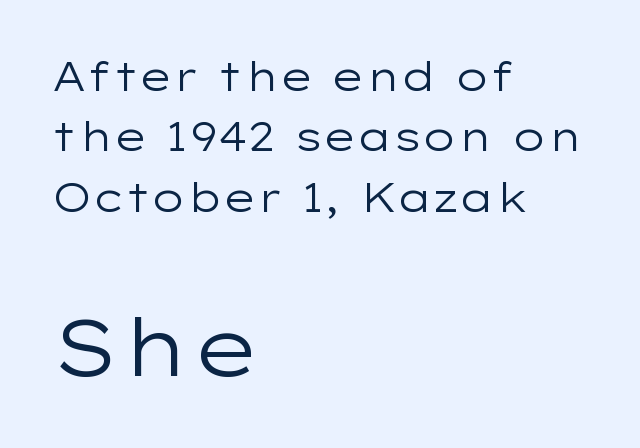
The image shows 80 px regular-weight, wide sans-serif type, upright; set left-aligned, normal line spacing (1.51x), normal letter spacing, not underlined; the second (bottom) block is 2.0x larger; low stroke contrast and a medium x-height.
